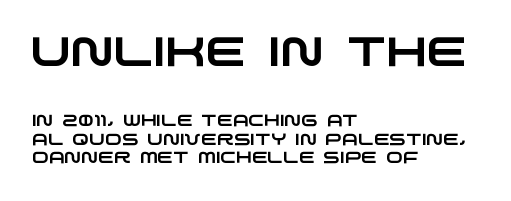
{"serif": "no", "width": "wide", "stroke_contrast": "low", "x_height": "large", "monospaced": "no", "underline": "no", "align": "left", "line_spacing_ratio": 1.16, "letter_spacing": "normal", "letter_spacing_em": 0.0, "larger_block": "first", "size_ratio": 2.56, "glyph_px": 41}
